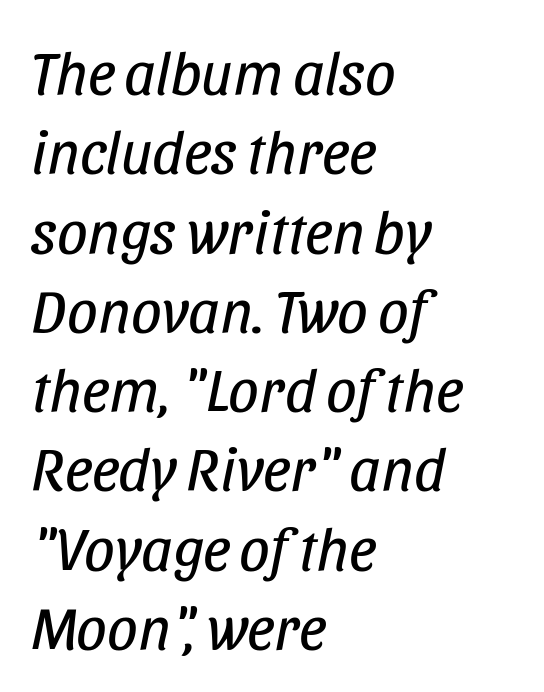
Q: Is the text bold? A: No.
Q: Is the text italic (slanted)? A: Yes, it leans right by about 11 degrees.
Q: Is the text underlined? A: No.
Q: How is the paragraph aligned? A: Left-aligned.
Q: Is the spacing between letters normal or unusually wide? A: Normal.
Q: Is the spacing between lines tight, normal or loose? A: Normal.
Q: Width (condensed, normal, or wide)? A: Condensed.
Q: Stroke contrast? A: Low.
Q: x-height? A: Large.
Q: Monospaced? A: No.
